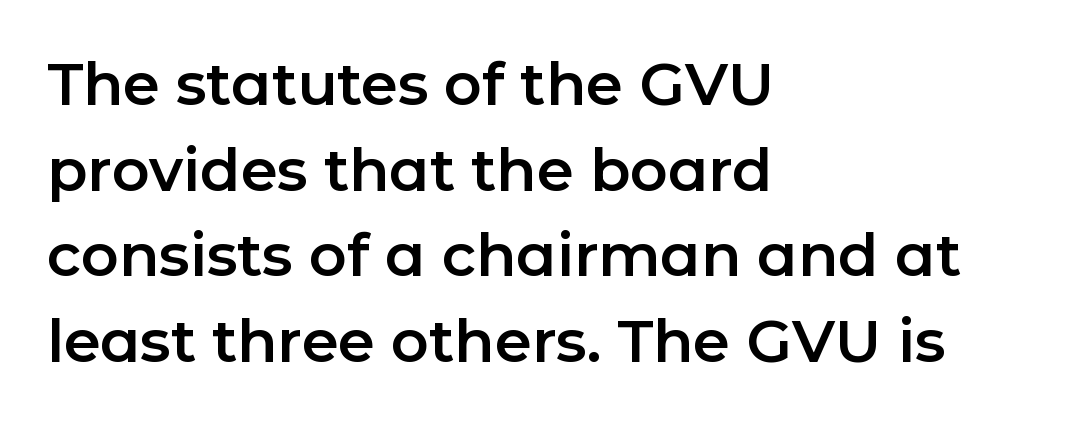
{"serif": "no", "italic": "no", "width": "normal", "stroke_contrast": "low", "x_height": "medium", "monospaced": "no", "underline": "no", "align": "left", "line_spacing": "normal", "line_spacing_ratio": 1.45, "letter_spacing": "normal", "letter_spacing_em": 0.0, "glyph_px": 59}
